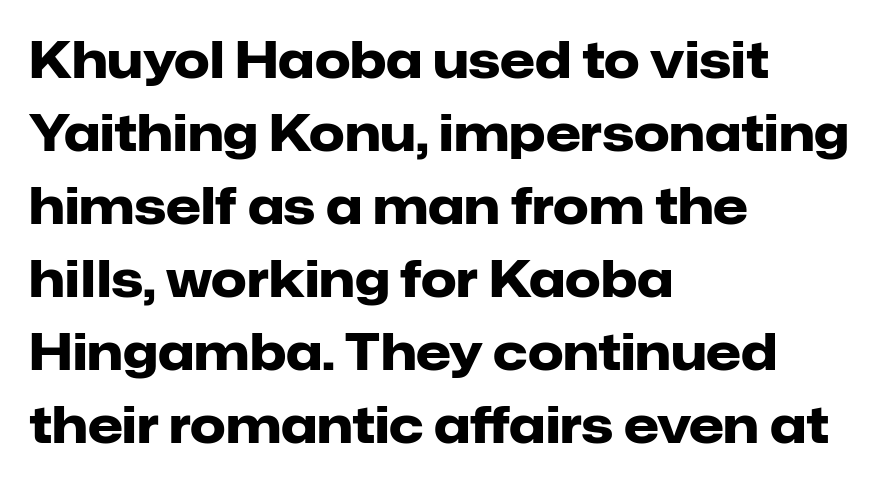
This sample has the flowing, uneven cadence of proportional lettering. These lines keep a tight, regular rhythm from letter to letter. Grotesque or geometric, the face here clearly has no serifs. The glyphs are unaccompanied by any horizontal stroke below them. The lettering holds an erect, upright posture throughout. Reading down the column, the eye jumps a familiar distance to each next line.
